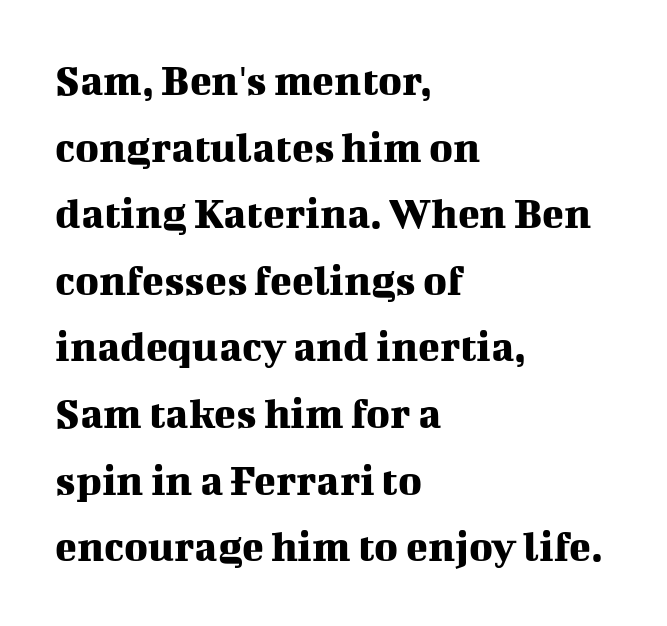
{"serif": "yes", "italic": "no", "width": "normal", "stroke_contrast": "medium", "x_height": "medium", "monospaced": "no", "underline": "no", "align": "left", "line_spacing": "normal", "line_spacing_ratio": 1.48, "letter_spacing": "normal", "letter_spacing_em": 0.0, "glyph_px": 45}
